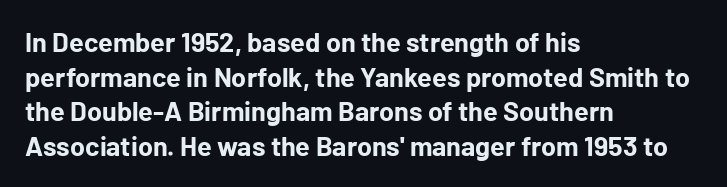
Q: Is the text bold? A: Yes.
Q: Is the text italic (slanted)? A: No, it is upright.
Q: Is the text underlined? A: No.
Q: How is the paragraph aligned? A: Left-aligned.
Q: Is the spacing between letters normal or unusually wide? A: Normal.
Q: Is the spacing between lines tight, normal or loose? A: Normal.
